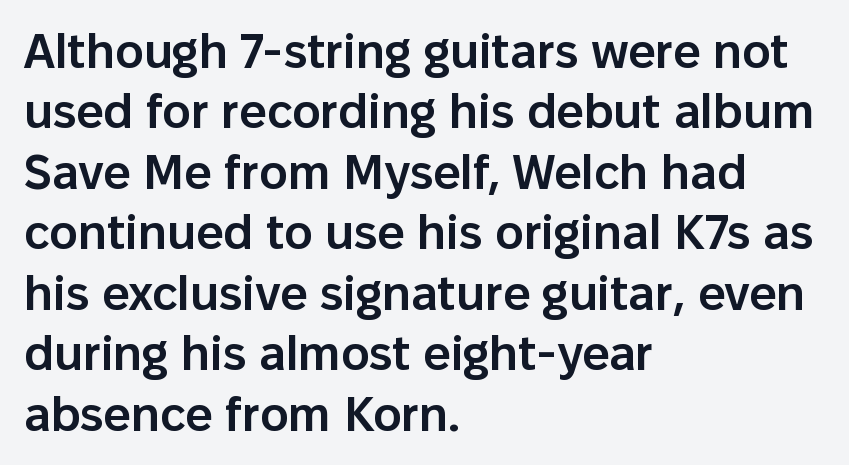
{"serif": "no", "italic": "no", "bold": "semi", "weight": "semibold", "width": "normal", "stroke_contrast": "low", "x_height": "medium", "monospaced": "no", "underline": "no", "align": "left", "line_spacing": "normal", "line_spacing_ratio": 1.26, "letter_spacing": "normal", "letter_spacing_em": 0.0, "glyph_px": 48}
